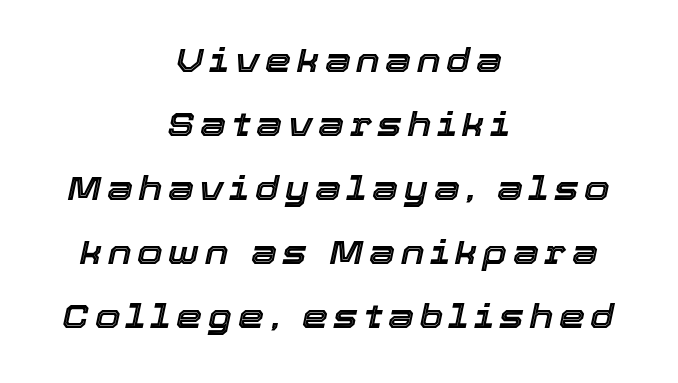
Q: Is the text italic (slanted)? A: Yes, it leans right by about 12 degrees.
Q: Is the text underlined? A: No.
Q: How is the paragraph aligned? A: Centered.
Q: Is the spacing between lines tight, normal or loose? A: Loose.
Q: Width (condensed, normal, or wide)? A: Normal.
Q: x-height? A: Medium.
Q: Monospaced? A: No.
